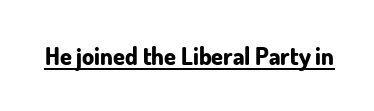
Q: Is the text bold? A: Yes.
Q: Is the text italic (slanted)? A: No, it is upright.
Q: Is the text underlined? A: Yes.
Q: Is the spacing between letters normal or unusually wide? A: Normal.
